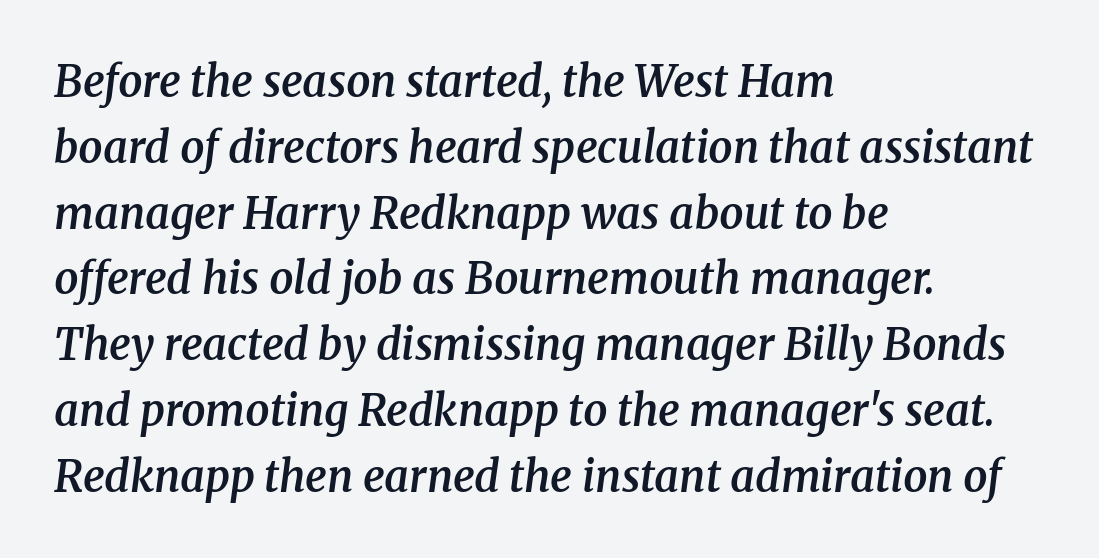
Weight: semibold (demi). Leading: standard. Nothing unusual about the tracking: characters are spaced as the font intends. Proportional: the letters do not fall into vertical columns. Visually the block forms a straight wall on the left and a jagged coastline on the right.
